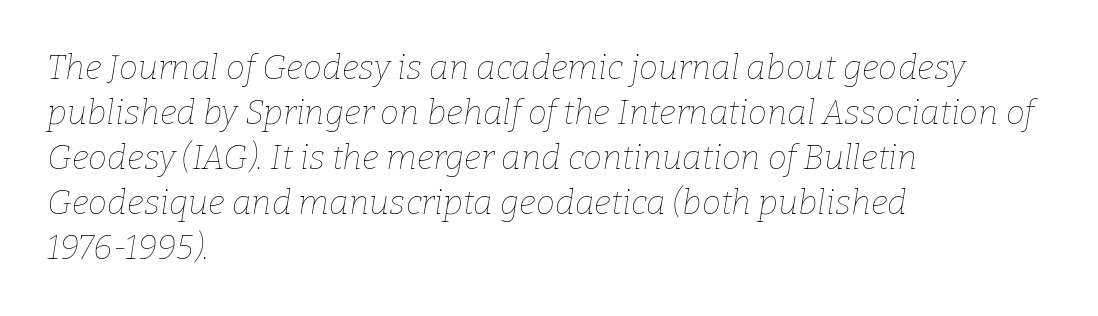
Nothing unusual about the tracking: characters are spaced as the font intends. Spacing verdict: proportional, widths tailored to each character. The passage shown is not underscored anywhere. This rendering uses left alignment, leaving the right contour irregular. Style check: oblique.
